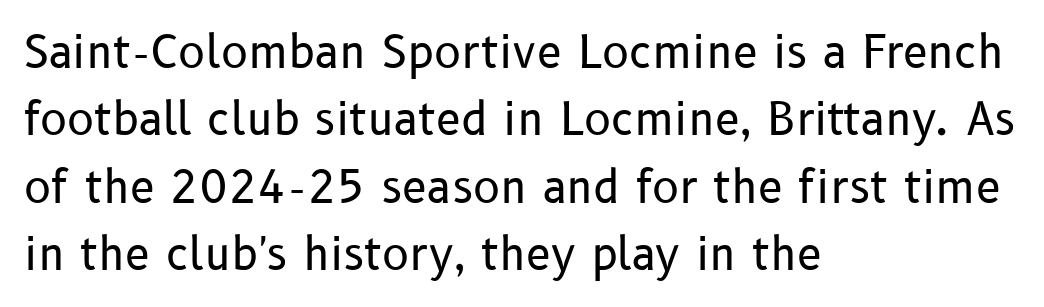
{"serif": "no", "italic": "no", "bold": "no", "weight": "regular", "width": "normal", "stroke_contrast": "low", "x_height": "medium", "monospaced": "no", "underline": "no", "align": "left", "line_spacing": "normal", "line_spacing_ratio": 1.5, "letter_spacing": "normal", "letter_spacing_em": 0.0, "glyph_px": 45}
